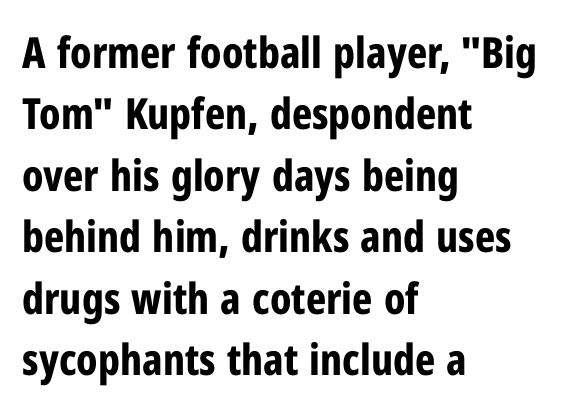
Q: Is the text bold? A: Yes.
Q: Is the text italic (slanted)? A: No, it is upright.
Q: Is the typeface a serif or a sans-serif typeface? A: Sans-serif.
Q: Is the text underlined? A: No.
Q: How is the paragraph aligned? A: Left-aligned.
Q: Is the spacing between letters normal or unusually wide? A: Normal.
Q: Is the spacing between lines tight, normal or loose? A: Normal.
Q: Width (condensed, normal, or wide)? A: Condensed.
Q: Stroke contrast? A: Low.
Q: x-height? A: Medium.
Q: Monospaced? A: No.
